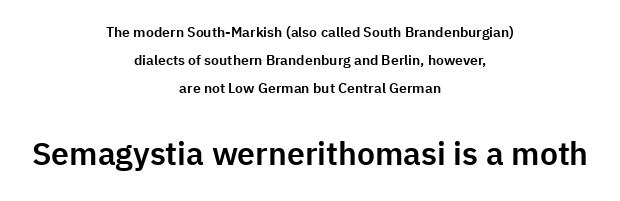
{"serif": "no", "italic": "no", "width": "normal", "stroke_contrast": "low", "x_height": "medium", "monospaced": "no", "underline": "no", "align": "center", "line_spacing": "loose", "line_spacing_ratio": 1.99, "letter_spacing": "normal", "letter_spacing_em": 0.0, "larger_block": "second", "size_ratio": 2.29, "glyph_px": 32}
